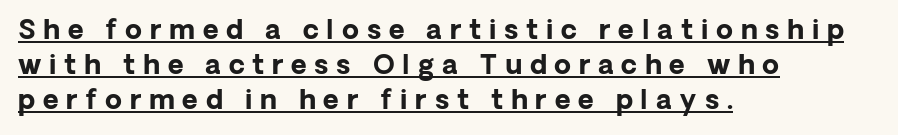
The image shows 27 px bold type, upright; set left-aligned, normal line spacing (1.3x), unusually wide letter spacing (+0.29 em), underlined.
